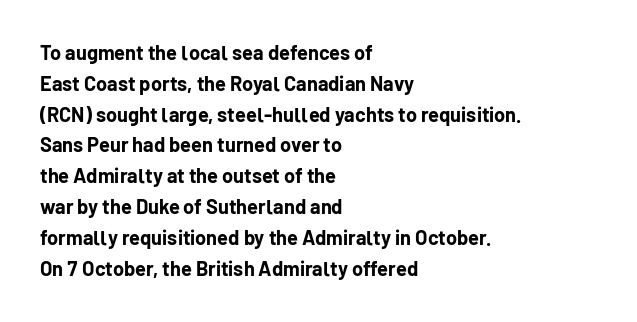
{"italic": "no", "bold": "yes", "underline": "no", "align": "left", "line_spacing": "normal", "line_spacing_ratio": 1.54, "letter_spacing": "normal", "letter_spacing_em": 0.0, "glyph_px": 20}
